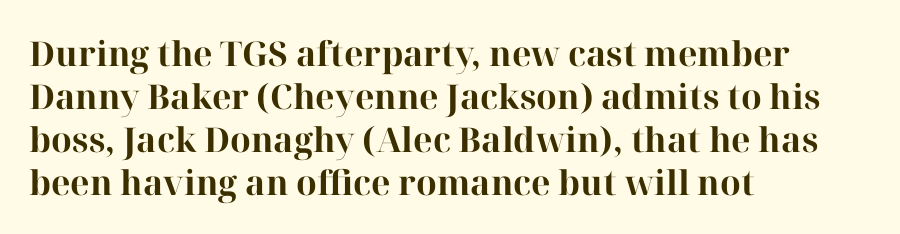
{"serif": "yes", "italic": "no", "bold": "yes", "weight": "bold", "width": "normal", "stroke_contrast": "high", "x_height": "medium", "monospaced": "no", "underline": "no", "align": "left", "line_spacing": "normal", "line_spacing_ratio": 1.26, "letter_spacing": "normal", "letter_spacing_em": 0.0, "glyph_px": 34}
